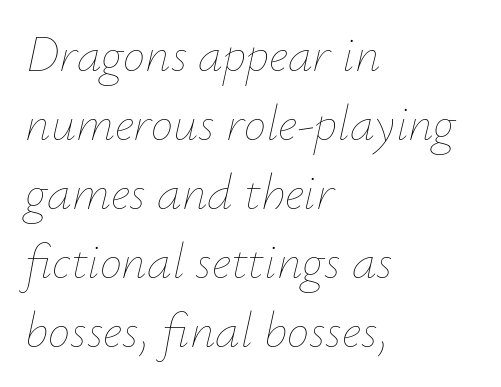
The image shows 50 px thin type, italic (leaning right); set left-aligned, normal line spacing (1.38x), normal letter spacing, not underlined; low stroke contrast and a small x-height.
